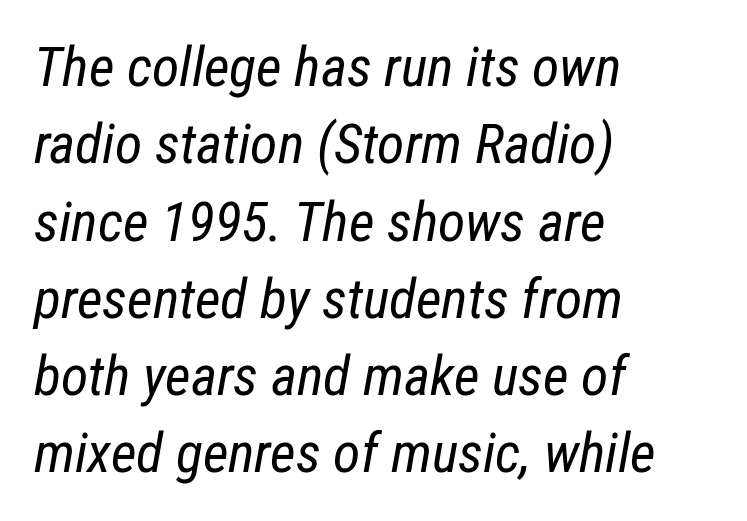
{"italic": "yes", "lean": "right", "slant_degrees": 12, "bold": "no", "weight": "regular", "width": "condensed", "stroke_contrast": "low", "x_height": "medium", "monospaced": "no", "underline": "no", "align": "left", "line_spacing": "normal", "line_spacing_ratio": 1.38, "letter_spacing": "normal", "letter_spacing_em": 0.0, "glyph_px": 56}
